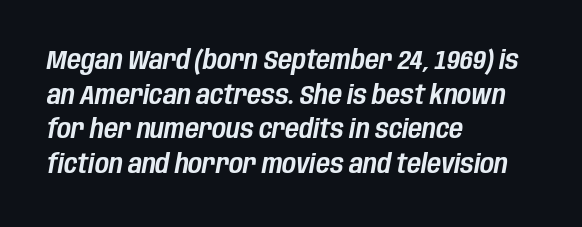
Emphasis-style slanted type is in use. Layout note: lines flush left. Unmarked baselines from the first word to the last. What's the leading like? Ordinary, nothing unusual. Inter-character spacing is left at the font's built-in metrics.
